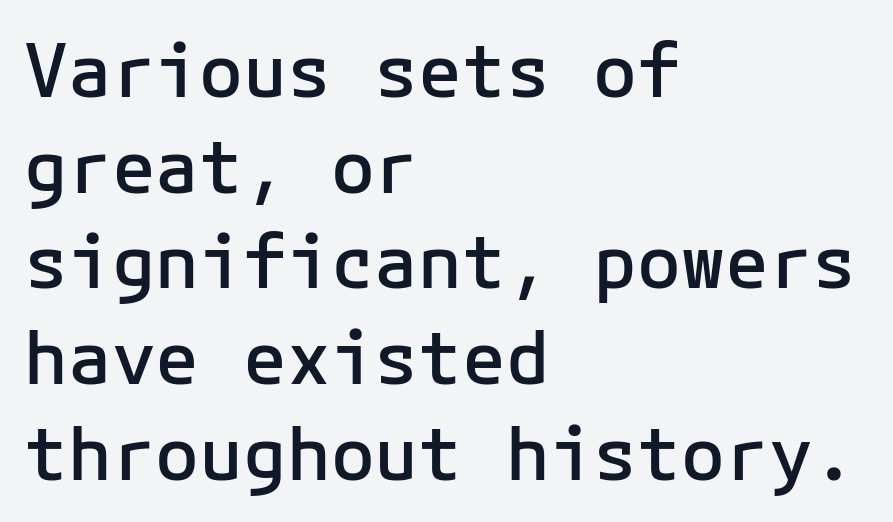
The image shows 73 px semibold sans-serif type, upright; set left-aligned, normal line spacing (1.31x), normal letter spacing, not underlined; low stroke contrast and a medium x-height.
